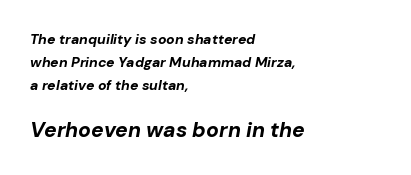
Q: Is the text bold? A: Yes.
Q: Is the text italic (slanted)? A: Yes, it leans right by about 10 degrees.
Q: Is the text underlined? A: No.
Q: How is the paragraph aligned? A: Left-aligned.
Q: Is the spacing between letters normal or unusually wide? A: Normal.
Q: Is the spacing between lines tight, normal or loose? A: Normal.
Q: Which block of text is set in a larger size, the first (top) or the second (bottom)? A: The second (bottom) one.
